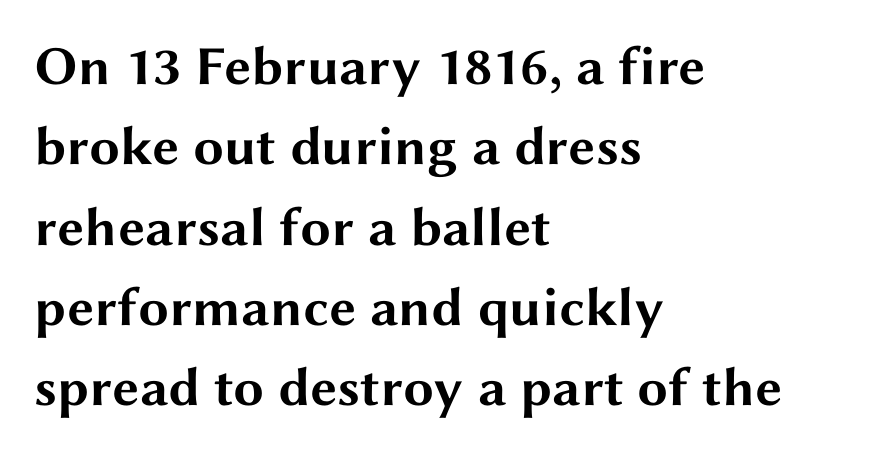
Does extra space separate the letters? No, they use regular spacing. A full-strength bold gives these letters their thick strokes. Compared with typical paragraphs, the rows here are spaced about the same. Typeset ragged right — the left edge is the straight one. Italic? Not at all — the glyphs are vertical.
